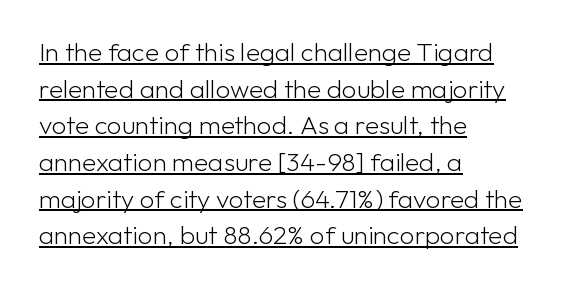
You can see a thin bar hugging the bottom of the glyphs. It's the straight-up-and-down kind of type. The typesetter chose a ragged-right arrangement here. In terms of letterspacing, this is plain default setting.
